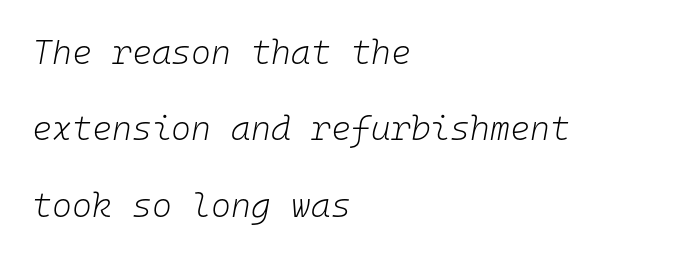
Q: Is the text bold? A: No.
Q: Is the text italic (slanted)? A: Yes, it leans right by about 10 degrees.
Q: Is the text underlined? A: No.
Q: How is the paragraph aligned? A: Left-aligned.
Q: Is the spacing between letters normal or unusually wide? A: Normal.
Q: Is the spacing between lines tight, normal or loose? A: Loose.
Q: Width (condensed, normal, or wide)? A: Normal.
Q: Stroke contrast? A: Low.
Q: x-height? A: Medium.
Q: Monospaced? A: Yes.
